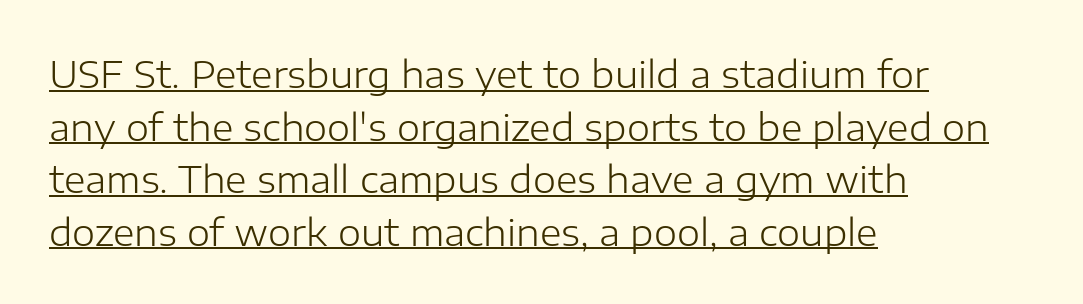
The image shows 37 px light sans-serif type, upright; set left-aligned, normal line spacing (1.42x), normal letter spacing, underlined; low stroke contrast and a medium x-height.
